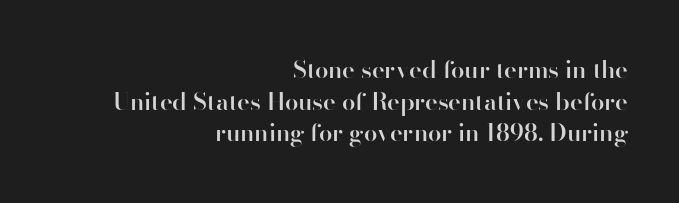
The letterforms sit shoulder to shoulder at normal distance. Teacher's note: observe the even right margin — that is flush-right alignment. A bare baseline throughout the passage. Stems and bowls a touch heavier than normal — semibold. Students, observe: this is what conventionally led text looks like. This sample uses an upright cut, with every glyph sitting square on the baseline.
